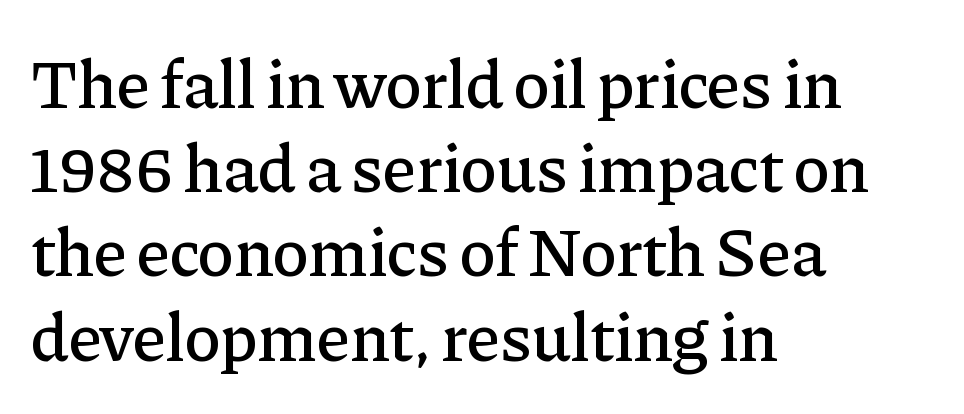
Inter-character spacing is left at the font's built-in metrics. The paragraph has a hard left edge and a soft right edge. This rendering employs a face with finishing strokes, i.e., a serif. The letters advance in unequal steps, a hallmark of proportional type.
